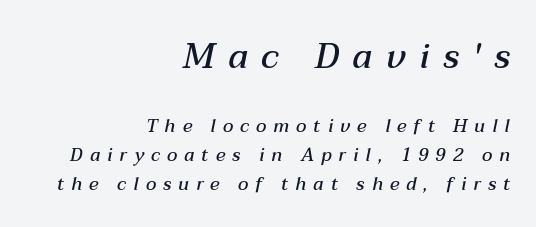
The image shows 35 px semibold type, italic (leaning right); set right-aligned, normal line spacing (1.61x), unusually wide letter spacing (+0.39 em), not underlined; the first (top) block is 1.94x larger; medium stroke contrast and a medium x-height.
